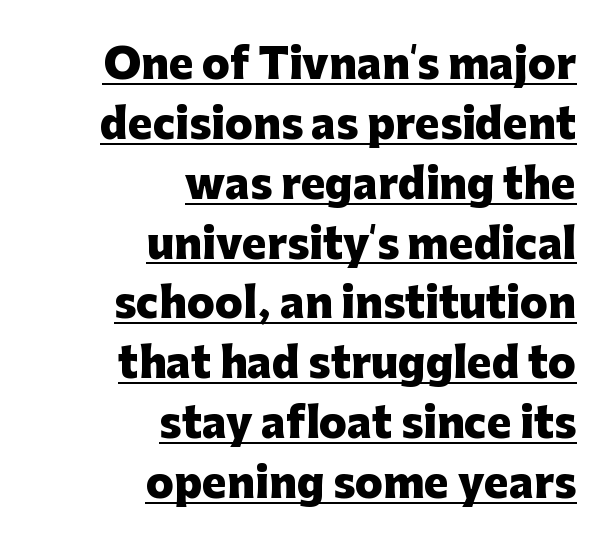
{"serif": "no", "italic": "no", "bold": "yes", "weight": "heavy", "width": "normal", "stroke_contrast": "low", "x_height": "medium", "monospaced": "no", "underline": "yes", "align": "right", "line_spacing": "normal", "line_spacing_ratio": 1.46, "letter_spacing": "normal", "letter_spacing_em": 0.0, "glyph_px": 41}
